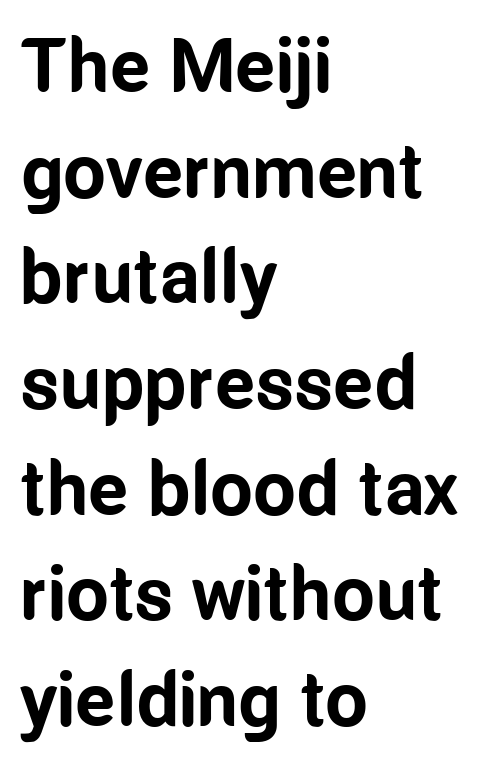
The image shows 76 px bold, condensed sans-serif type, upright; set left-aligned, normal line spacing (1.39x), normal letter spacing, not underlined; low stroke contrast and a medium x-height.
